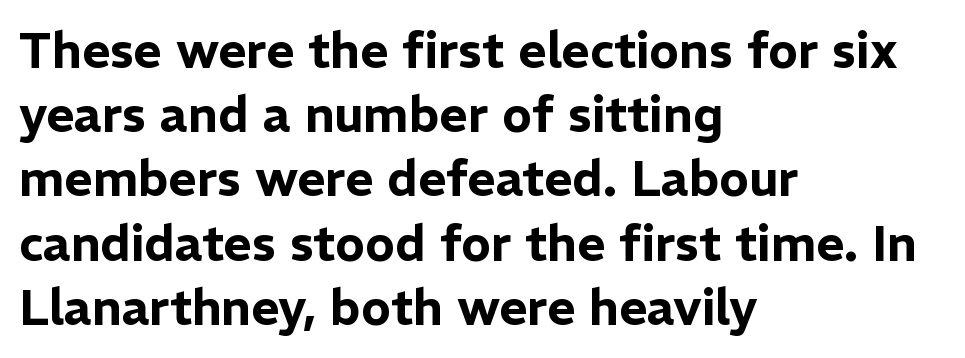
Q: Is the text italic (slanted)? A: No, it is upright.
Q: Is the typeface a serif or a sans-serif typeface? A: Sans-serif.
Q: Is the text underlined? A: No.
Q: How is the paragraph aligned? A: Left-aligned.
Q: Is the spacing between letters normal or unusually wide? A: Normal.
Q: Is the spacing between lines tight, normal or loose? A: Normal.
Q: Width (condensed, normal, or wide)? A: Normal.
Q: Stroke contrast? A: Low.
Q: x-height? A: Medium.
Q: Monospaced? A: No.
